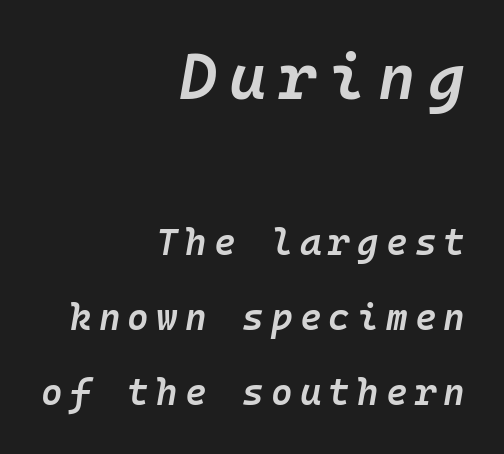
Q: Is the text bold? A: Semi-bold.
Q: Is the text italic (slanted)? A: Yes, it leans right by about 10 degrees.
Q: Is the text underlined? A: No.
Q: How is the paragraph aligned? A: Right-aligned.
Q: Is the spacing between lines tight, normal or loose? A: Loose.
Q: Which block of text is set in a larger size, the first (top) or the second (bottom)? A: The first (top) one.
Q: Width (condensed, normal, or wide)? A: Normal.
Q: Stroke contrast? A: Low.
Q: x-height? A: Medium.
Q: Monospaced? A: Yes.
